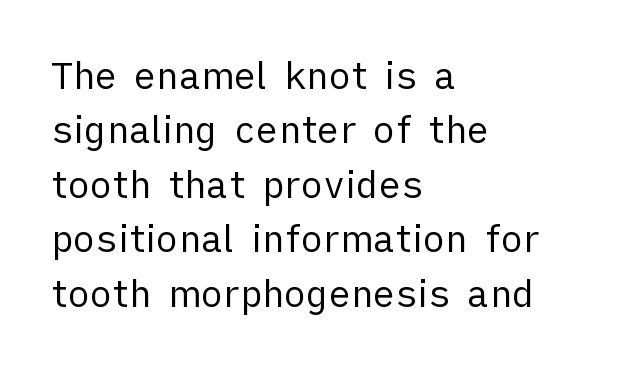
Q: Is the text bold? A: No.
Q: Is the text italic (slanted)? A: No, it is upright.
Q: Is the typeface a serif or a sans-serif typeface? A: Sans-serif.
Q: Is the text underlined? A: No.
Q: How is the paragraph aligned? A: Left-aligned.
Q: Is the spacing between letters normal or unusually wide? A: Normal.
Q: Is the spacing between lines tight, normal or loose? A: Normal.
Q: Width (condensed, normal, or wide)? A: Normal.
Q: Stroke contrast? A: Low.
Q: x-height? A: Medium.
Q: Monospaced? A: No.
